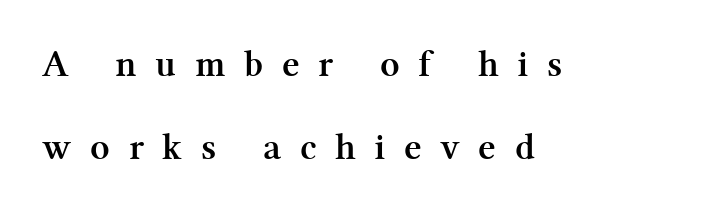
Posture: straight, roman, zero tilt. A student would call this left alignment; a typographer would say flush left, rag right. Anything drawn beneath the words? Only blank space. Loosely led — the rows are spread out. Set as a true bold cut, around the 700 mark. Look at the bottom of the vertical strokes: they flare into serifs here.
